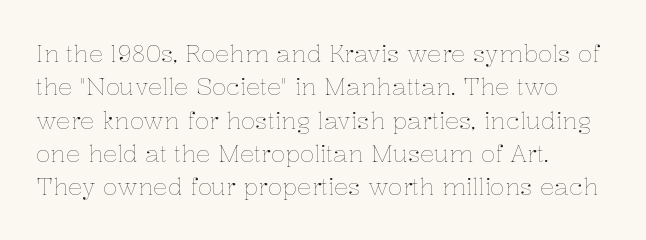
The letterforms sit at book weight or below. Posture: straight, roman, zero tilt. Tracking value appears to be zero — textbook default spacing. The passage shown stacks its lines at a standard gap. Is the block centered? No — it sits flush against the left margin. The foot of each line stays bare and open.
